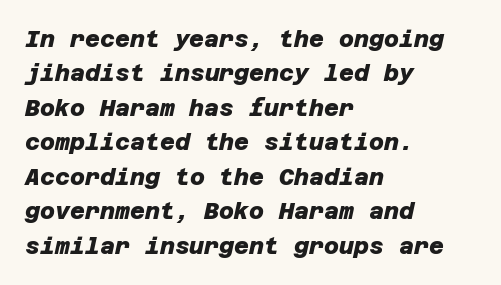
The area under the type is left untouched. Line starts are locked; line ends wander. Regarding leading, the lines here are spaced in the standard way. Heavy, bold letterforms.
